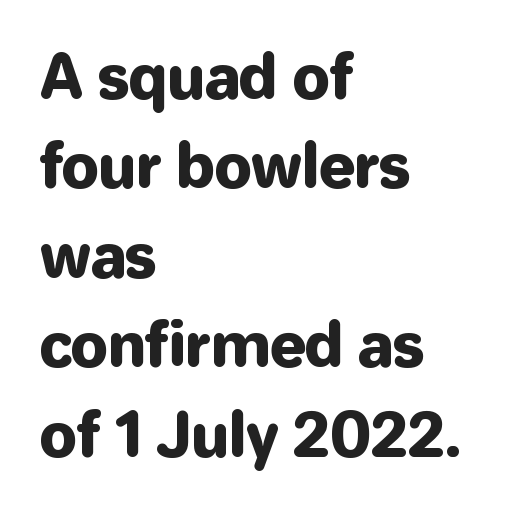
The image shows 60 px sans-serif type, upright; set left-aligned, normal line spacing (1.49x), normal letter spacing, not underlined; low stroke contrast and a medium x-height.
